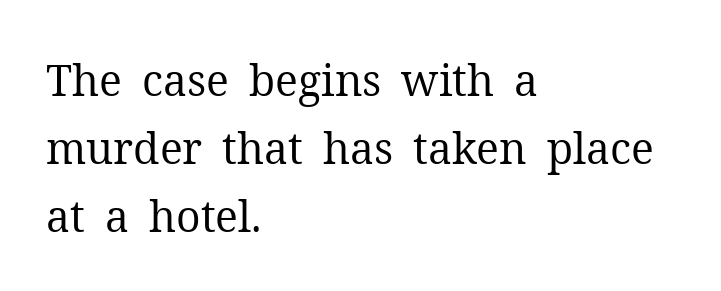
Letterform terminals end in serifs throughout the passage. Note the varied advance widths — an 'i' is clearly narrower than an 'm'. Here the glyphs are tracked normally, forming tight word shapes. The leading is moderate, giving the passage an even texture. The specimen reads as upright at a glance.
